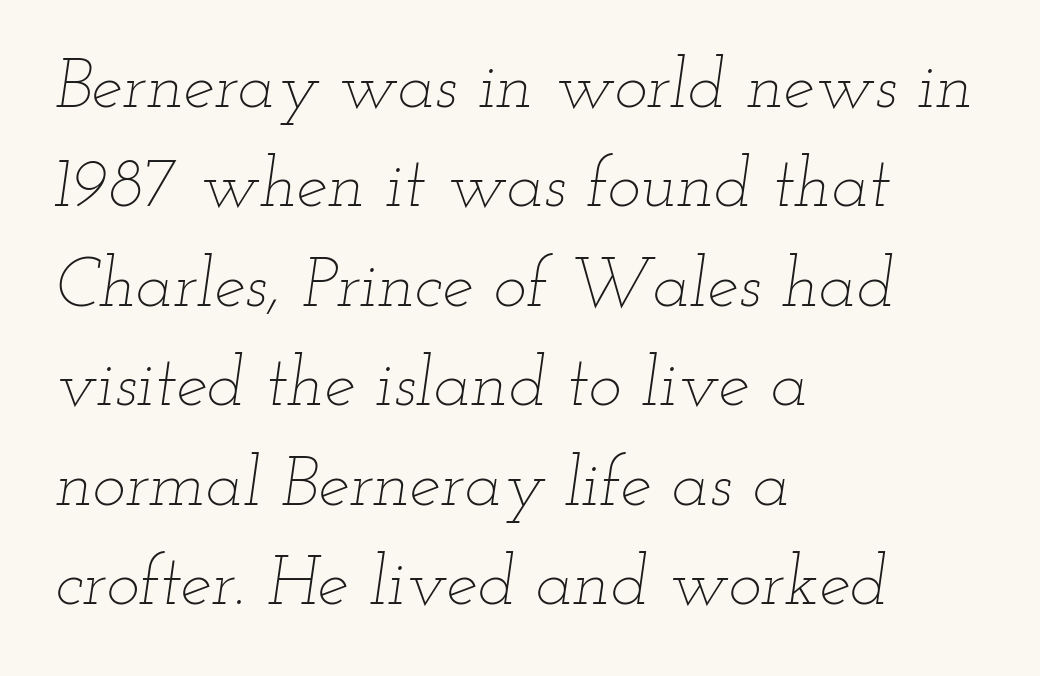
Q: Is the text bold? A: No.
Q: Is the text italic (slanted)? A: Yes, it leans right by about 12 degrees.
Q: Is the text underlined? A: No.
Q: How is the paragraph aligned? A: Left-aligned.
Q: Is the spacing between letters normal or unusually wide? A: Normal.
Q: Is the spacing between lines tight, normal or loose? A: Normal.
Q: Width (condensed, normal, or wide)? A: Wide.
Q: Stroke contrast? A: Low.
Q: x-height? A: Small.
Q: Monospaced? A: No.
